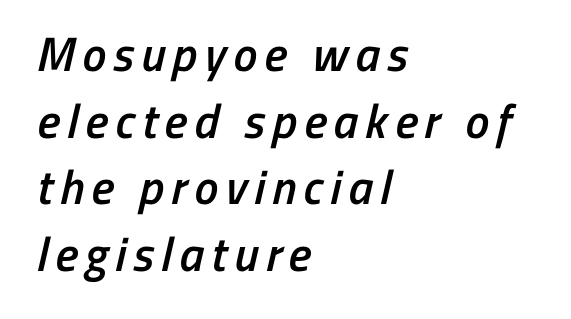
{"serif": "no", "bold": "semi", "weight": "semibold", "width": "condensed", "stroke_contrast": "low", "x_height": "medium", "monospaced": "no", "underline": "no", "align": "left", "line_spacing": "normal", "line_spacing_ratio": 1.39, "glyph_px": 48}
